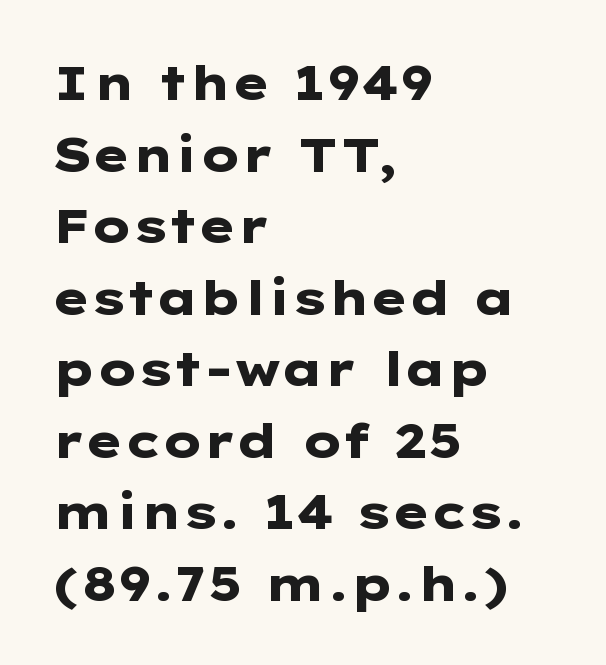
{"serif": "no", "italic": "no", "bold": "yes", "weight": "heavy", "width": "wide", "stroke_contrast": "low", "x_height": "medium", "monospaced": "no", "underline": "no", "align": "left", "line_spacing": "normal", "line_spacing_ratio": 1.49, "letter_spacing": "normal", "letter_spacing_em": 0.0, "glyph_px": 48}
